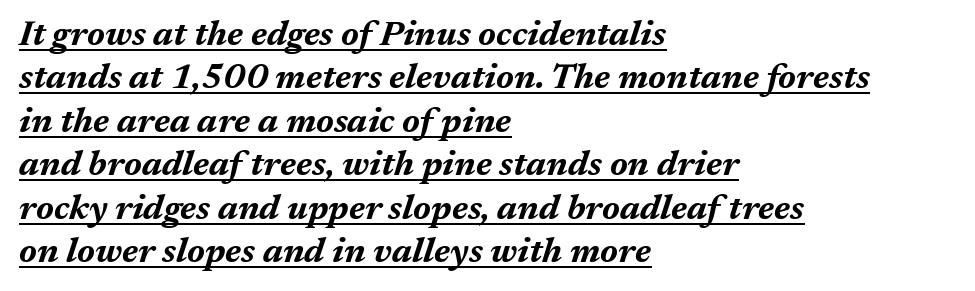
{"italic": "yes", "lean": "right", "slant_degrees": 17, "bold": "yes", "weight": "bold", "width": "normal", "stroke_contrast": "medium", "x_height": "medium", "monospaced": "no", "underline": "yes", "align": "left", "line_spacing_ratio": 1.24, "letter_spacing": "normal", "letter_spacing_em": 0.0, "glyph_px": 35}
